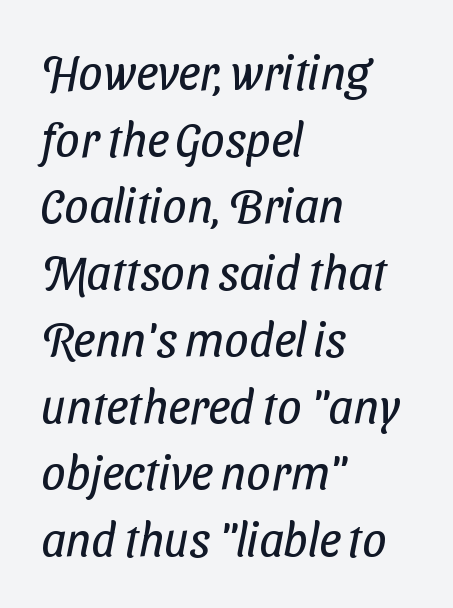
The strokes are not fattened; the text isn't bold. Compared with a centered layout, this one pins lines to the left instead. Has an underline been added? It has not. Each word holds together tightly as a unit, with standard inter-letter gaps.
